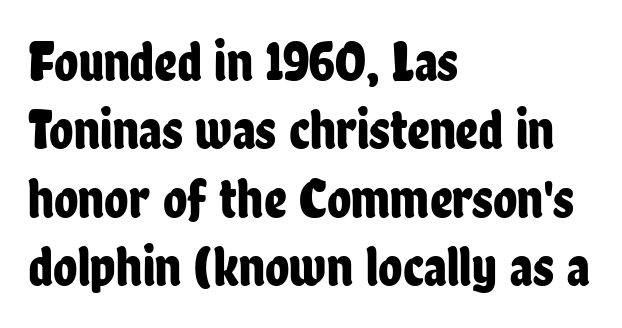
Clear beneath every line of the passage. The rendering uses natural spacing where letterforms have individual widths. There is no visible air inserted between adjacent glyphs. Note: no serifs on the glyphs. The text block is weighted toward the left margin, trailing off unevenly rightward. The specimen reads as upright at a glance.
